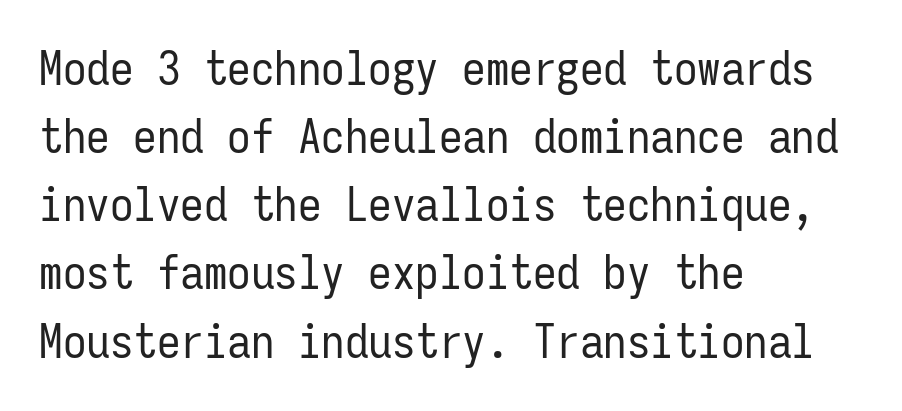
Normally led — the rows are evenly, conventionally spaced. The rendering uses typewriter-style spacing with identical character cells. The lettering holds an erect, upright posture throughout. The characters display no serif detailing; their extremities are plain. A clean baseline with only descenders dipping below it.
